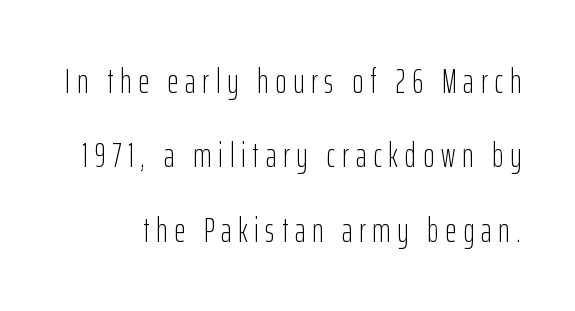
{"serif": "no", "italic": "no", "bold": "no", "weight": "light", "width": "condensed", "stroke_contrast": "low", "x_height": "medium", "monospaced": "no", "underline": "no", "line_spacing": "loose", "line_spacing_ratio": 2.19, "letter_spacing": "wide", "letter_spacing_em": 0.2, "glyph_px": 34}
